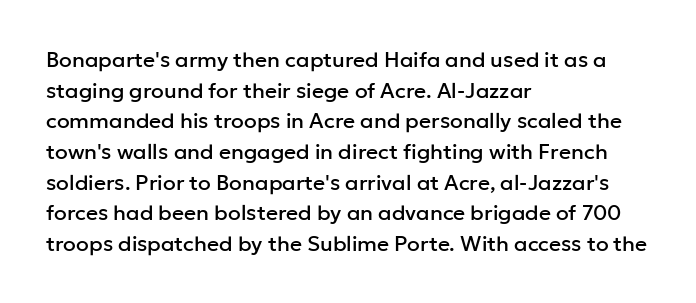
Style check: upright. Quick note: interline space is typical. This sample uses plain, unmodified letter spacing. In CSS terms this would be text-align: left.
